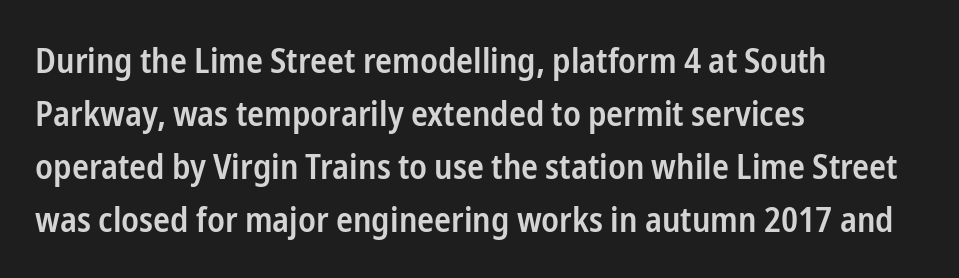
The image shows 35 px semibold, condensed sans-serif type, upright; set left-aligned, normal line spacing (1.51x), normal letter spacing, not underlined; low stroke contrast and a medium x-height.
